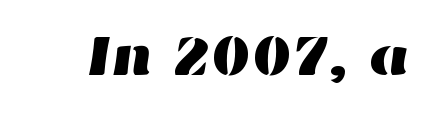
{"width": "wide", "stroke_contrast": "high", "x_height": "medium", "monospaced": "no", "underline": "no", "letter_spacing": "normal", "letter_spacing_em": 0.0, "glyph_px": 57}
